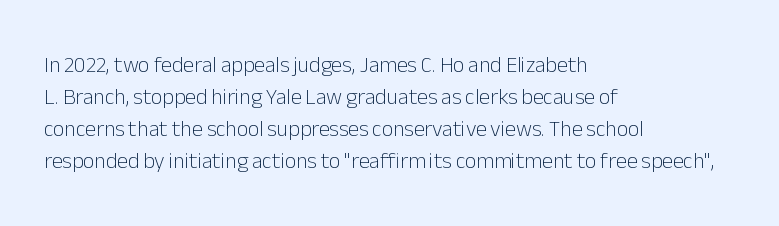
The image shows 22 px text type, upright; set left-aligned, normal line spacing (1.45x), normal letter spacing, not underlined.
